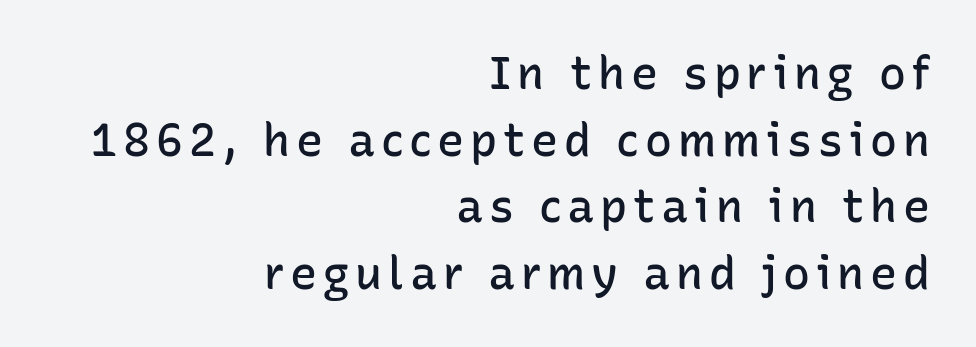
The image shows 45 px semibold sans-serif type, upright; set right-aligned, normal line spacing (1.48x), not underlined; low stroke contrast and a medium x-height.
